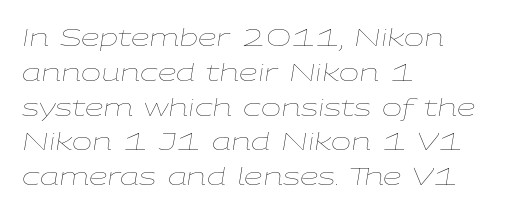
The image shows 24 px text type, italic (leaning right); set left-aligned, normal line spacing (1.45x), normal letter spacing, not underlined.
